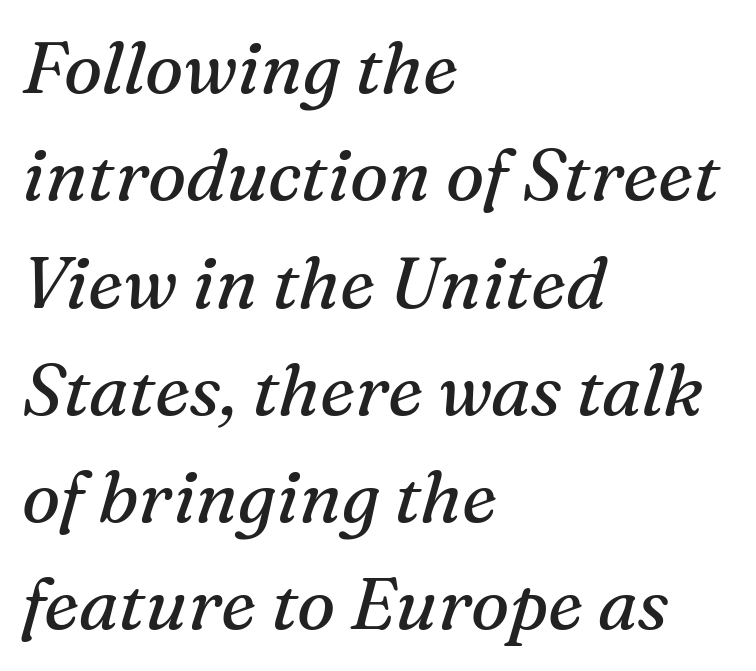
{"serif": "yes", "italic": "yes", "lean": "right", "slant_degrees": 16, "bold": "no", "weight": "regular", "width": "normal", "stroke_contrast": "medium", "x_height": "medium", "monospaced": "no", "underline": "no", "align": "left", "line_spacing": "normal", "line_spacing_ratio": 1.49, "letter_spacing": "normal", "letter_spacing_em": 0.0, "glyph_px": 72}
